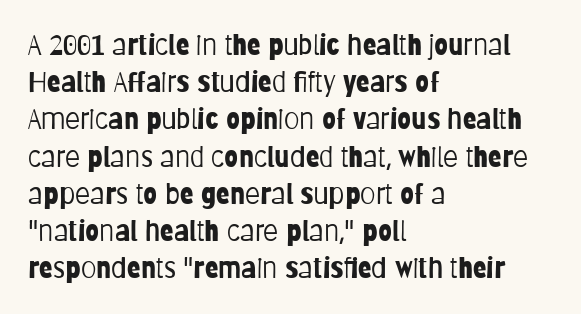
Q: Is the text bold? A: No.
Q: Is the text italic (slanted)? A: No, it is upright.
Q: Is the typeface a serif or a sans-serif typeface? A: Sans-serif.
Q: Is the text underlined? A: No.
Q: How is the paragraph aligned? A: Left-aligned.
Q: Is the spacing between letters normal or unusually wide? A: Normal.
Q: Is the spacing between lines tight, normal or loose? A: Normal.
Q: Width (condensed, normal, or wide)? A: Condensed.
Q: Stroke contrast? A: Low.
Q: x-height? A: Large.
Q: Monospaced? A: No.
